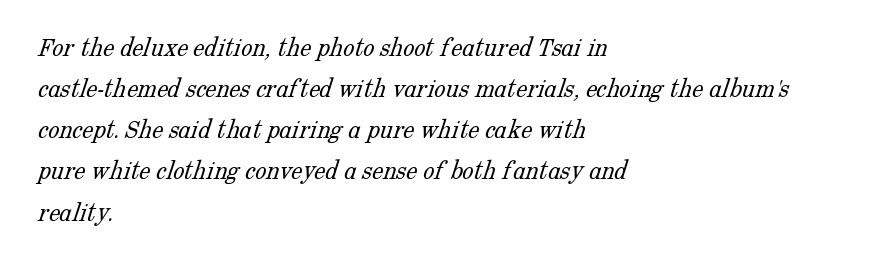
{"serif": "yes", "bold": "no", "weight": "light", "width": "normal", "stroke_contrast": "low", "x_height": "medium", "monospaced": "no", "underline": "no", "align": "left", "line_spacing": "normal", "line_spacing_ratio": 1.47, "letter_spacing": "normal", "letter_spacing_em": 0.0, "glyph_px": 28}
